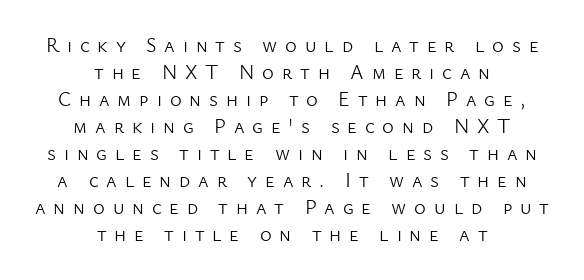
{"italic": "no", "bold": "no", "underline": "no", "align": "center", "line_spacing": "normal", "line_spacing_ratio": 1.35, "letter_spacing": "wide", "letter_spacing_em": 0.39, "glyph_px": 20}
